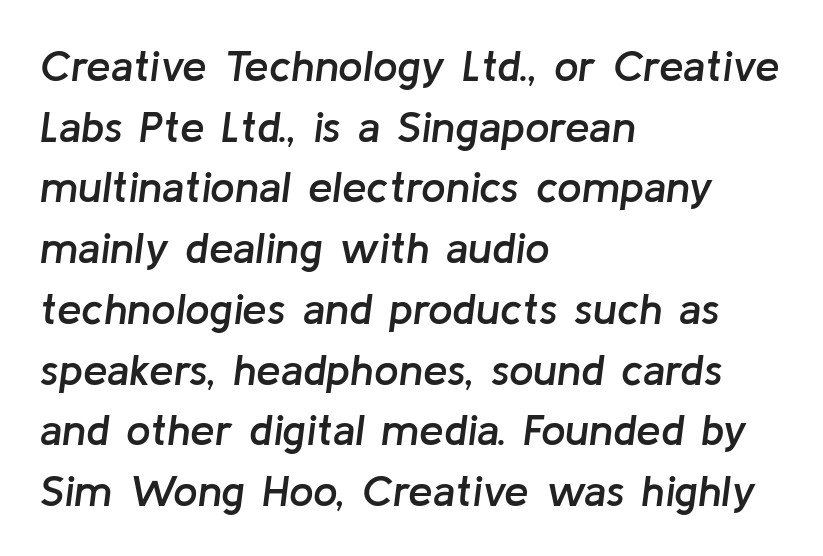
{"italic": "yes", "lean": "right", "slant_degrees": 8, "bold": "semi", "weight": "semibold", "width": "normal", "stroke_contrast": "low", "x_height": "medium", "monospaced": "no", "underline": "no", "align": "left", "line_spacing": "normal", "line_spacing_ratio": 1.38, "letter_spacing": "normal", "letter_spacing_em": 0.0, "glyph_px": 44}
